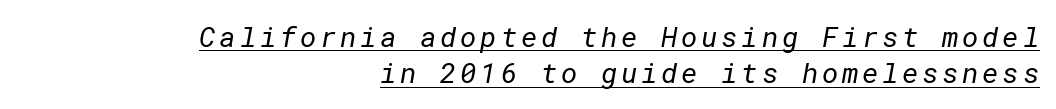
{"serif": "no", "bold": "no", "weight": "regular", "width": "normal", "stroke_contrast": "low", "x_height": "medium", "underline": "yes", "align": "right", "line_spacing": "normal", "line_spacing_ratio": 1.3, "glyph_px": 28}
